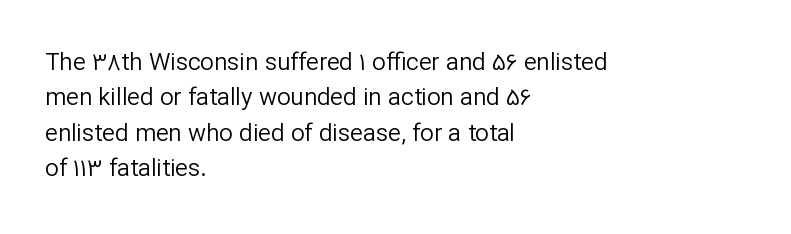
{"italic": "no", "bold": "no", "underline": "no", "align": "left", "line_spacing": "normal", "line_spacing_ratio": 1.47, "letter_spacing": "normal", "letter_spacing_em": 0.0, "glyph_px": 24}
